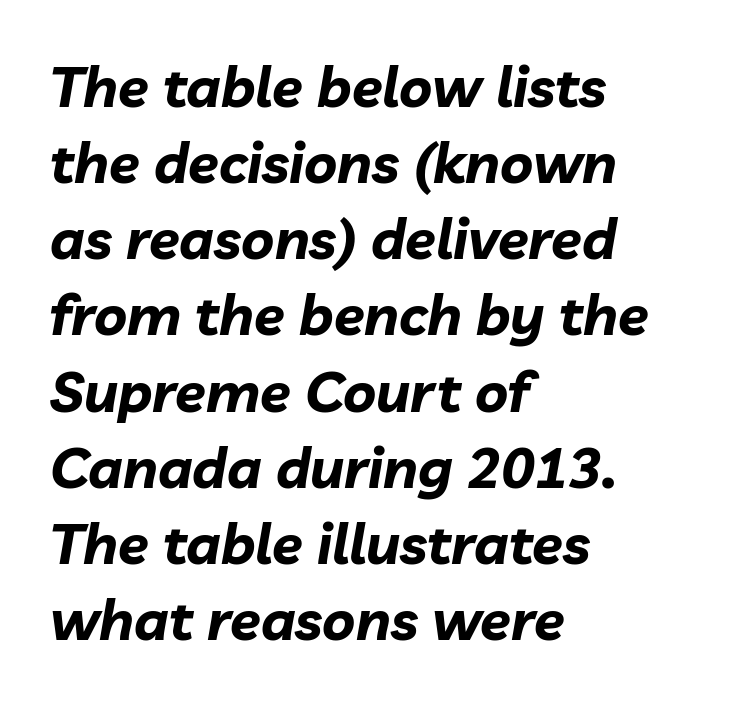
The image shows 56 px bold type, italic (leaning right); set left-aligned, normal line spacing (1.36x), normal letter spacing, not underlined; low stroke contrast and a medium x-height.
